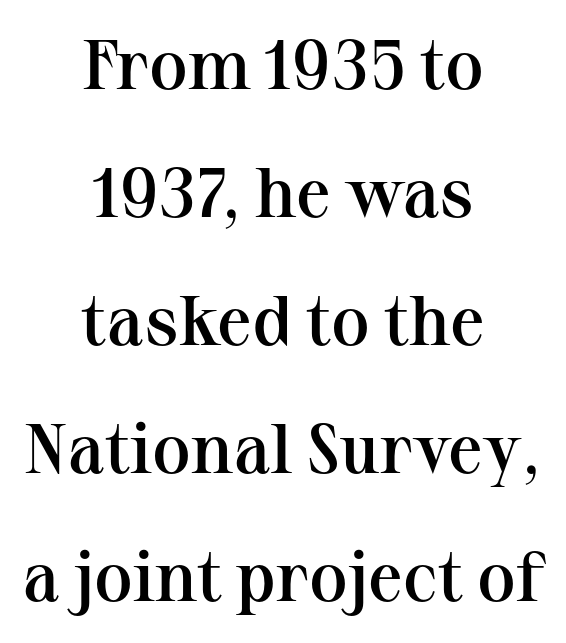
The image shows 70 px semibold serif type, upright; set centered, line spacing 1.83x, normal letter spacing, not underlined; medium stroke contrast and a medium x-height.
